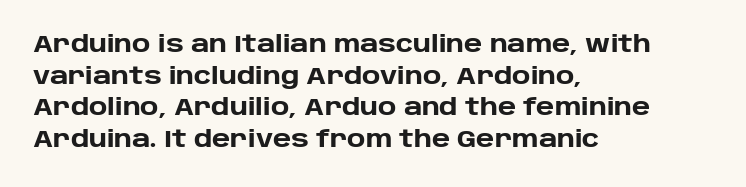
The image shows 23 px bold type, upright; set left-aligned, normal line spacing (1.38x), normal letter spacing, not underlined.
